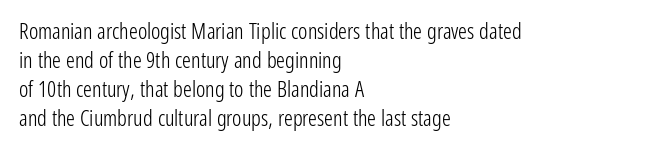
The image shows 22 px text type, upright; set left-aligned, normal line spacing (1.32x), normal letter spacing, not underlined.
